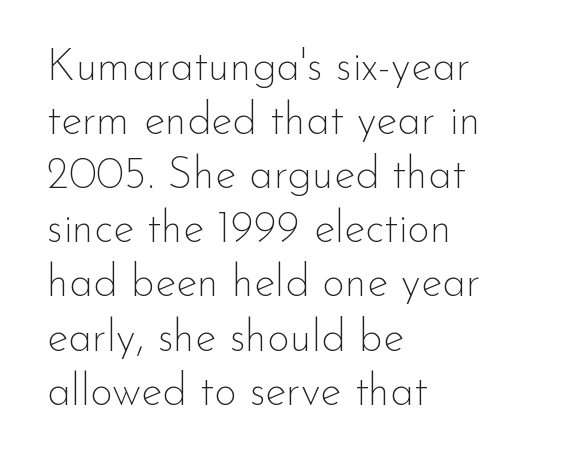
The image shows 44 px thin sans-serif type, upright; set left-aligned, line spacing 1.23x, normal letter spacing, not underlined; low stroke contrast and a small x-height.
